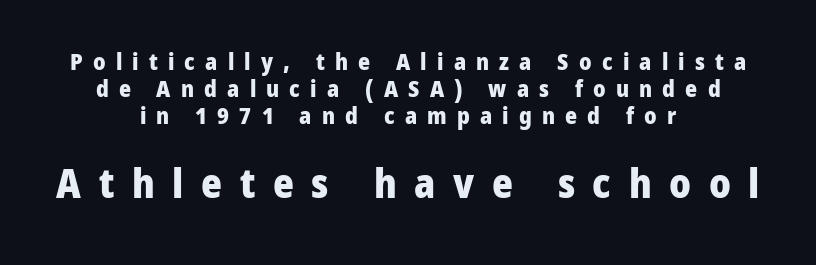
The image shows 40 px heavy sans-serif type, upright; set centered, line spacing 1.18x, unusually wide letter spacing (+0.44 em), not underlined; the second (bottom) block is 1.74x larger; low stroke contrast and a medium x-height.
